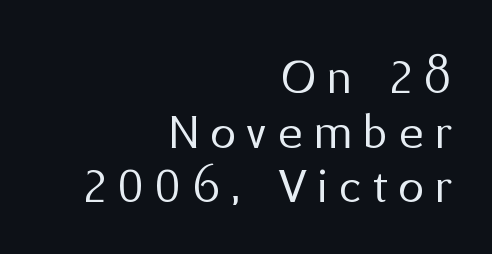
The image shows 52 px regular-weight sans-serif type, upright; set right-aligned, tight line spacing (1.05x), unusually wide letter spacing (+0.22 em), not underlined; medium stroke contrast and a medium x-height.
